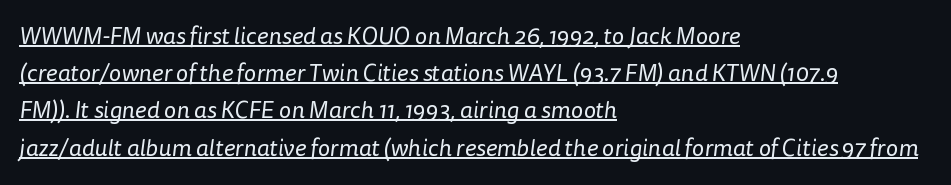
Does the leading feel generous? No, just average. Inter-character spacing is left at the font's built-in metrics. This is underlined copy, the kind a proofreader might mark for attention. The face looks like a standard text weight, possibly lighter. Leftover space on each line is placed entirely after the last word.
